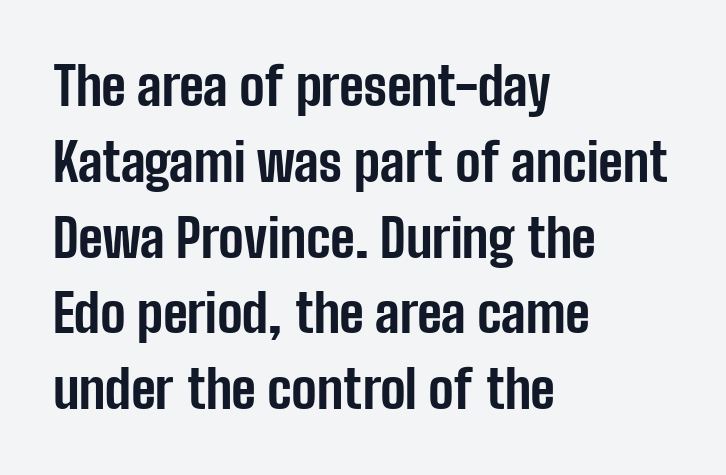
{"serif": "no", "italic": "no", "bold": "yes", "weight": "bold", "width": "condensed", "stroke_contrast": "low", "x_height": "medium", "monospaced": "no", "underline": "no", "align": "left", "line_spacing": "normal", "line_spacing_ratio": 1.43, "letter_spacing": "normal", "letter_spacing_em": 0.0, "glyph_px": 53}
